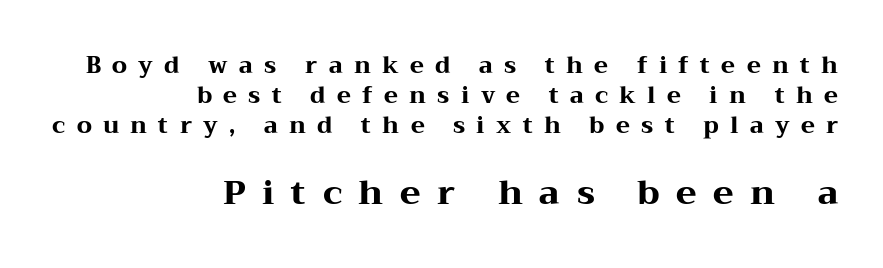
The image shows 34 px heavy, wide serif type, upright; set right-aligned, normal line spacing (1.31x), unusually wide letter spacing (+0.49 em), not underlined; the second (bottom) block is 1.48x larger; medium stroke contrast and a medium x-height.
